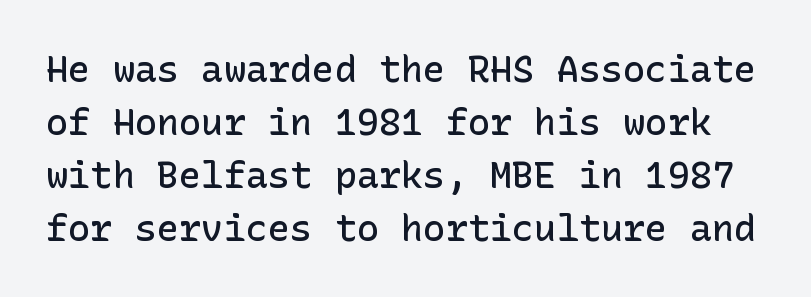
Typographic density is moderately raised because the face is semibold. Standard letterfit; no display-style spreading of the glyphs. Underline: absent. The lettering stays uniformly vertical, giving the passage a roman look.
